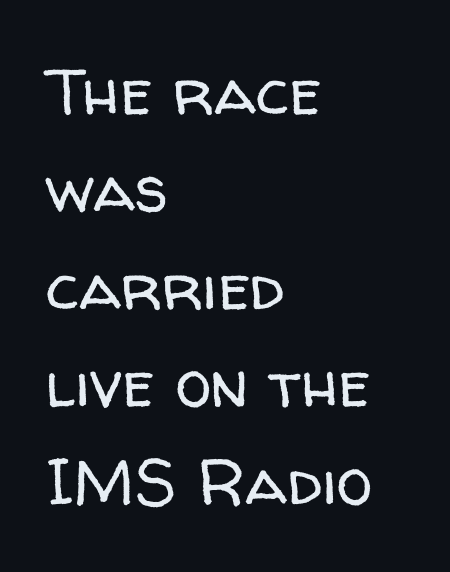
Q: Is the text bold? A: No.
Q: Is the text italic (slanted)? A: No, it is upright.
Q: Is the typeface a serif or a sans-serif typeface? A: Sans-serif.
Q: Is the text underlined? A: No.
Q: How is the paragraph aligned? A: Left-aligned.
Q: Is the spacing between letters normal or unusually wide? A: Normal.
Q: Is the spacing between lines tight, normal or loose? A: Normal.
Q: Width (condensed, normal, or wide)? A: Normal.
Q: Stroke contrast? A: Low.
Q: x-height? A: Medium.
Q: Monospaced? A: No.
